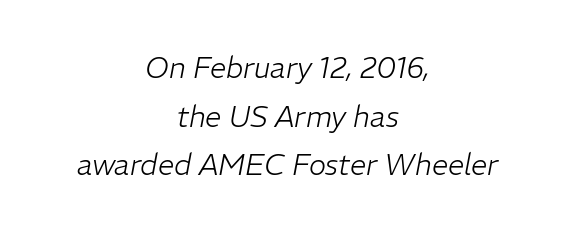
The image shows 29 px light type, italic (leaning right); set centered, normal line spacing (1.68x), normal letter spacing, not underlined; low stroke contrast and a medium x-height.
